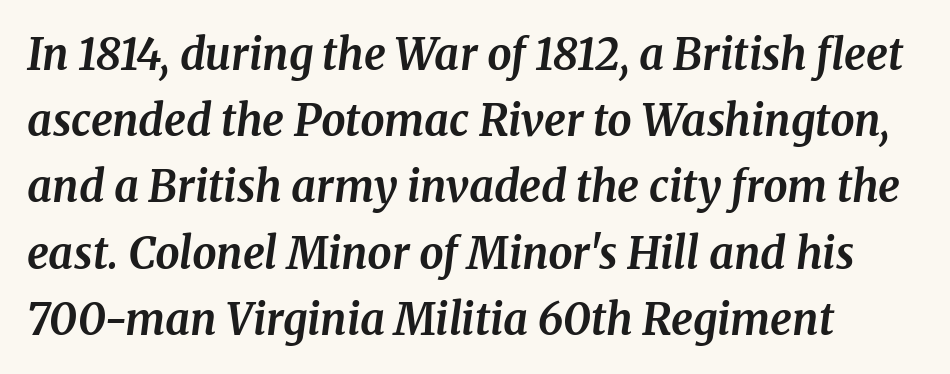
{"serif": "yes", "italic": "yes", "lean": "right", "slant_degrees": 8, "bold": "yes", "weight": "bold", "width": "normal", "stroke_contrast": "medium", "x_height": "medium", "monospaced": "no", "underline": "no", "line_spacing": "normal", "line_spacing_ratio": 1.54, "letter_spacing": "normal", "letter_spacing_em": 0.0, "glyph_px": 43}
